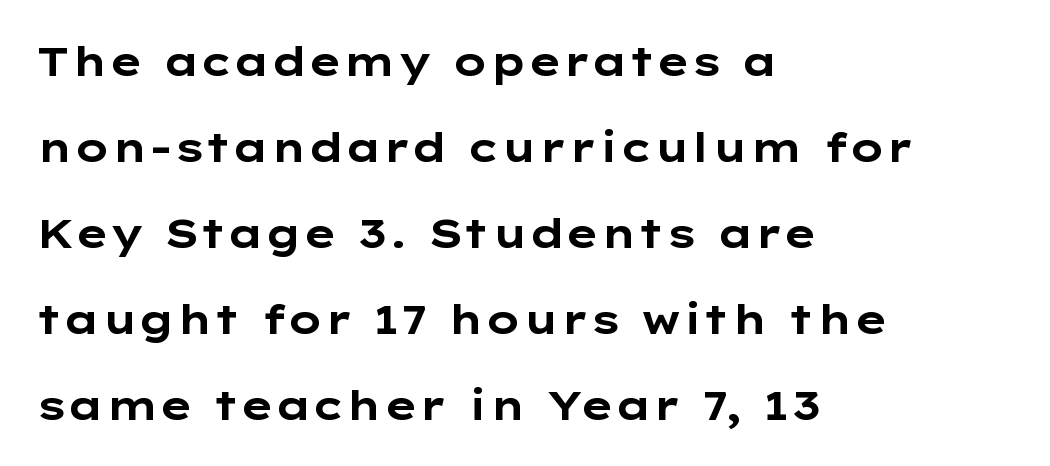
Q: Is the text bold? A: Yes.
Q: Is the text italic (slanted)? A: No, it is upright.
Q: Is the typeface a serif or a sans-serif typeface? A: Sans-serif.
Q: Is the text underlined? A: No.
Q: How is the paragraph aligned? A: Left-aligned.
Q: Is the spacing between letters normal or unusually wide? A: Normal.
Q: Is the spacing between lines tight, normal or loose? A: Loose.
Q: Width (condensed, normal, or wide)? A: Wide.
Q: Stroke contrast? A: Low.
Q: x-height? A: Medium.
Q: Monospaced? A: No.
